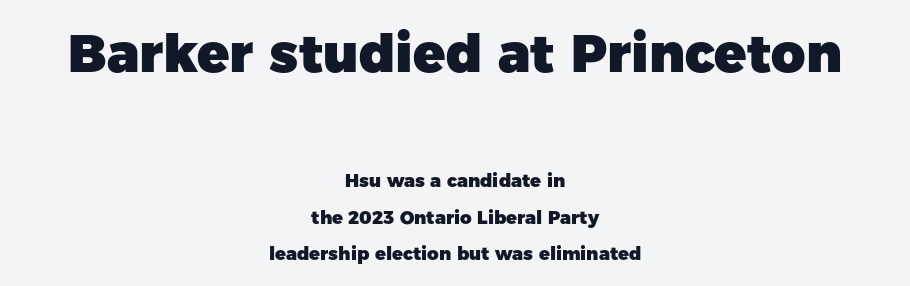
Q: Is the text bold? A: Yes.
Q: Is the text italic (slanted)? A: No, it is upright.
Q: Is the typeface a serif or a sans-serif typeface? A: Sans-serif.
Q: Is the text underlined? A: No.
Q: How is the paragraph aligned? A: Centered.
Q: Is the spacing between letters normal or unusually wide? A: Normal.
Q: Is the spacing between lines tight, normal or loose? A: Loose.
Q: Which block of text is set in a larger size, the first (top) or the second (bottom)? A: The first (top) one.
Q: Width (condensed, normal, or wide)? A: Normal.
Q: Stroke contrast? A: Low.
Q: x-height? A: Medium.
Q: Monospaced? A: No.
